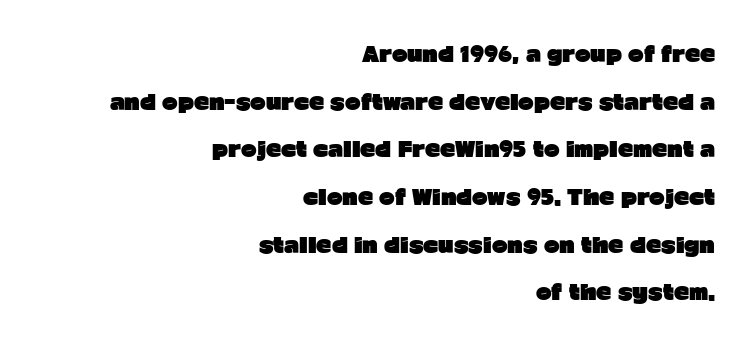
Q: Is the text bold? A: Yes.
Q: Is the text italic (slanted)? A: No, it is upright.
Q: Is the text underlined? A: No.
Q: How is the paragraph aligned? A: Right-aligned.
Q: Is the spacing between letters normal or unusually wide? A: Normal.
Q: Is the spacing between lines tight, normal or loose? A: Loose.
